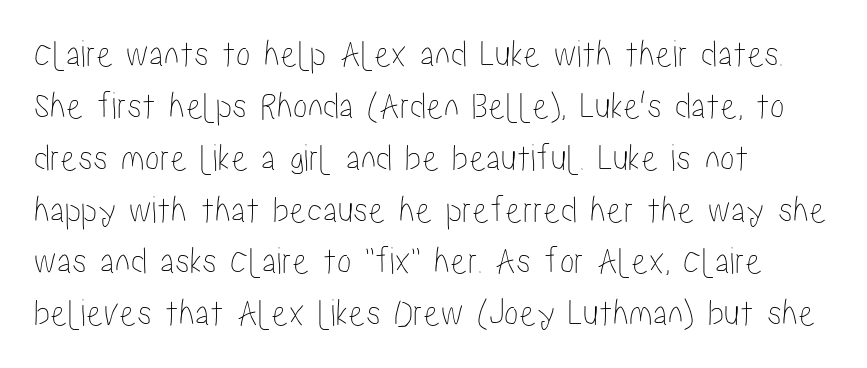
Q: Is the text italic (slanted)? A: No, it is upright.
Q: Is the text underlined? A: No.
Q: How is the paragraph aligned? A: Left-aligned.
Q: Is the spacing between letters normal or unusually wide? A: Normal.
Q: Is the spacing between lines tight, normal or loose? A: Normal.
Q: Width (condensed, normal, or wide)? A: Condensed.
Q: Stroke contrast? A: Low.
Q: x-height? A: Medium.
Q: Monospaced? A: No.
